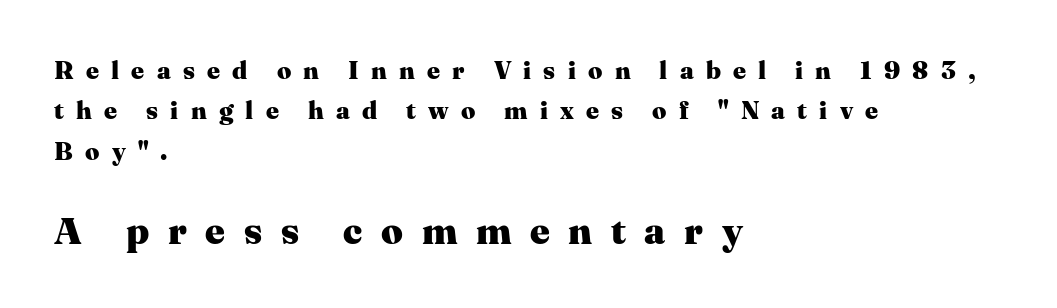
Q: Is the text bold? A: Yes.
Q: Is the text italic (slanted)? A: No, it is upright.
Q: Is the typeface a serif or a sans-serif typeface? A: Serif.
Q: Is the text underlined? A: No.
Q: How is the paragraph aligned? A: Left-aligned.
Q: Is the spacing between letters normal or unusually wide? A: Unusually wide.
Q: Is the spacing between lines tight, normal or loose? A: Normal.
Q: Which block of text is set in a larger size, the first (top) or the second (bottom)? A: The second (bottom) one.
Q: Width (condensed, normal, or wide)? A: Normal.
Q: Stroke contrast? A: Medium.
Q: x-height? A: Medium.
Q: Monospaced? A: No.
